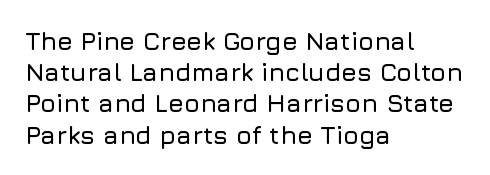
{"italic": "no", "underline": "no", "align": "left", "line_spacing": "normal", "line_spacing_ratio": 1.25, "letter_spacing": "normal", "letter_spacing_em": 0.0, "glyph_px": 25}
